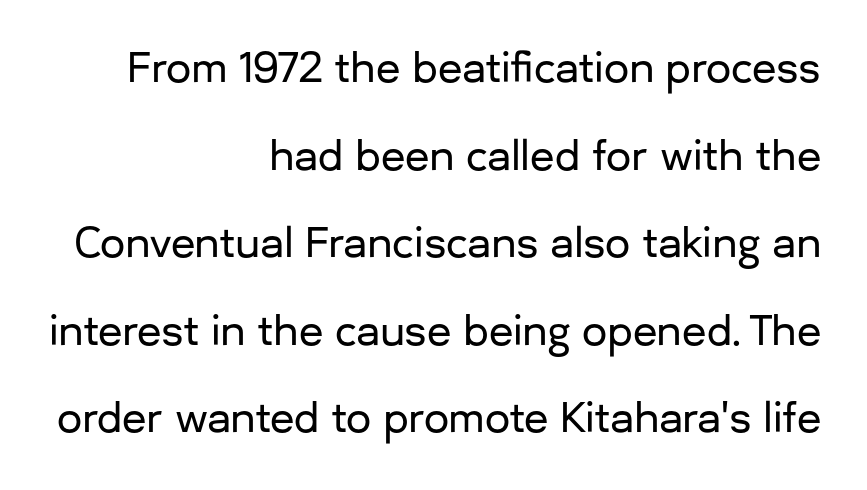
The image shows 40 px sans-serif type, upright; set right-aligned, loose line spacing (2.19x), normal letter spacing, not underlined; low stroke contrast and a medium x-height.
